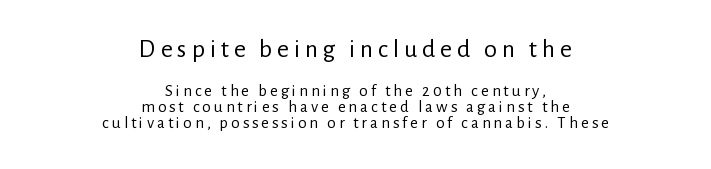
The image shows 26 px text type, upright; set centered, tight line spacing (0.96x), not underlined; the first (top) block is 1.53x larger.
